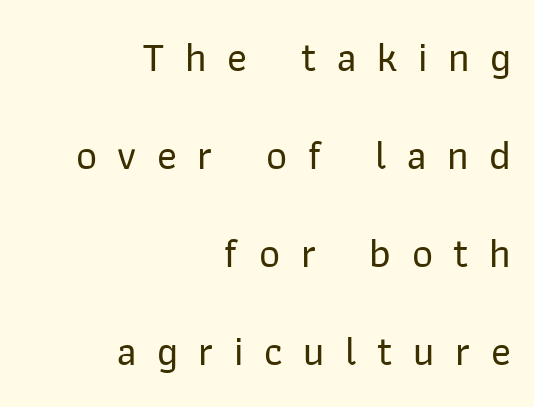
The image shows 41 px sans-serif type, upright; set right-aligned, loose line spacing (2.39x), unusually wide letter spacing (+0.5 em), not underlined; low stroke contrast and a medium x-height.
